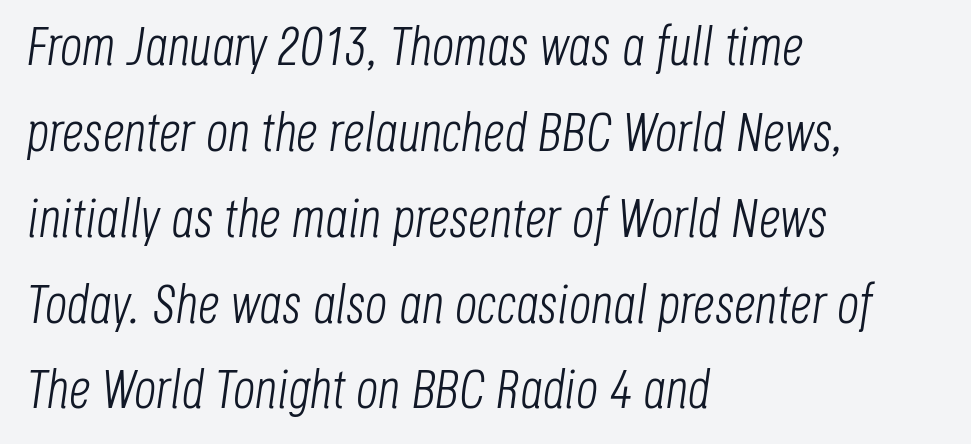
Q: Is the text bold? A: No.
Q: Is the text italic (slanted)? A: Yes, it leans right by about 8 degrees.
Q: Is the text underlined? A: No.
Q: How is the paragraph aligned? A: Left-aligned.
Q: Is the spacing between letters normal or unusually wide? A: Normal.
Q: Is the spacing between lines tight, normal or loose? A: Normal.
Q: Width (condensed, normal, or wide)? A: Condensed.
Q: Stroke contrast? A: Low.
Q: x-height? A: Large.
Q: Monospaced? A: No.
